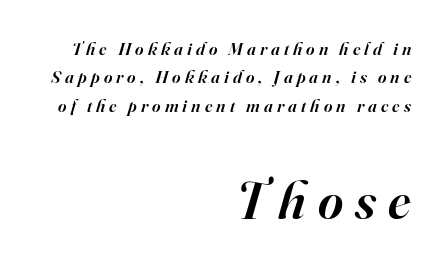
Q: Is the text bold? A: Semi-bold.
Q: Is the text italic (slanted)? A: Yes, it leans right by about 16 degrees.
Q: Is the typeface a serif or a sans-serif typeface? A: Serif.
Q: Is the text underlined? A: No.
Q: How is the paragraph aligned? A: Right-aligned.
Q: Is the spacing between letters normal or unusually wide? A: Unusually wide.
Q: Is the spacing between lines tight, normal or loose? A: Normal.
Q: Which block of text is set in a larger size, the first (top) or the second (bottom)? A: The second (bottom) one.
Q: Width (condensed, normal, or wide)? A: Normal.
Q: Stroke contrast? A: High.
Q: x-height? A: Small.
Q: Monospaced? A: No.
